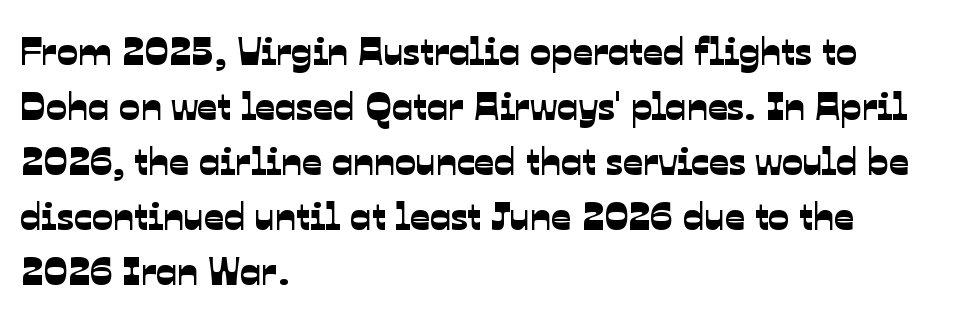
Q: Is the typeface a serif or a sans-serif typeface? A: Sans-serif.
Q: Is the text underlined? A: No.
Q: How is the paragraph aligned? A: Left-aligned.
Q: Is the spacing between letters normal or unusually wide? A: Normal.
Q: Is the spacing between lines tight, normal or loose? A: Normal.
Q: Width (condensed, normal, or wide)? A: Normal.
Q: Stroke contrast? A: Low.
Q: x-height? A: Medium.
Q: Monospaced? A: No.
